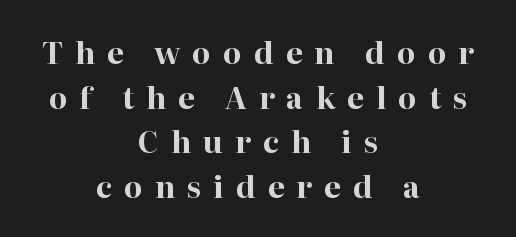
Q: Is the text bold? A: Yes.
Q: Is the text italic (slanted)? A: No, it is upright.
Q: Is the typeface a serif or a sans-serif typeface? A: Serif.
Q: Is the text underlined? A: No.
Q: How is the paragraph aligned? A: Centered.
Q: Is the spacing between letters normal or unusually wide? A: Unusually wide.
Q: Is the spacing between lines tight, normal or loose? A: Normal.
Q: Width (condensed, normal, or wide)? A: Normal.
Q: Stroke contrast? A: High.
Q: x-height? A: Medium.
Q: Monospaced? A: No.
